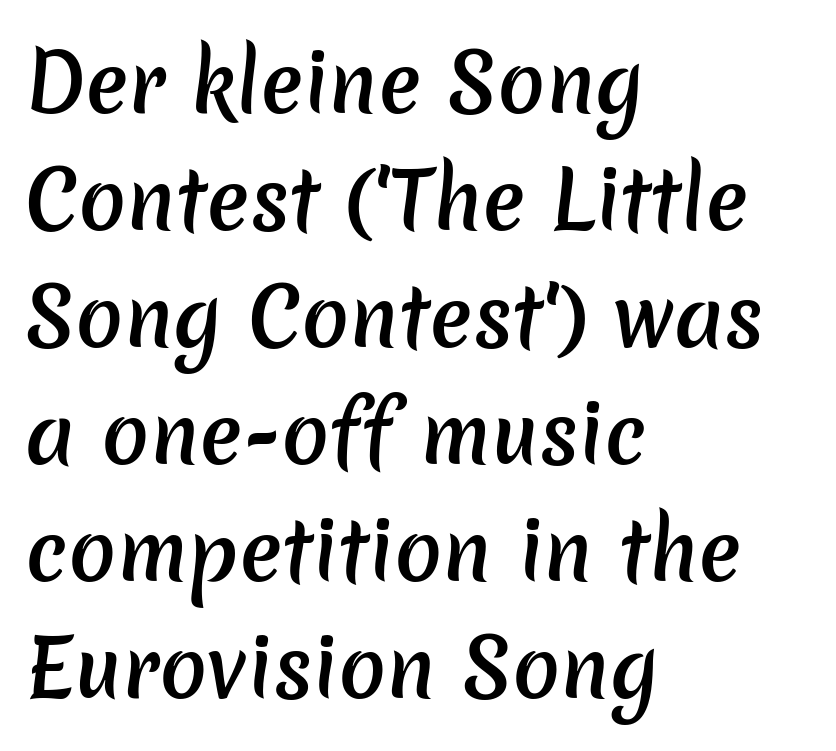
Q: Is the text bold? A: Semi-bold.
Q: Is the typeface a serif or a sans-serif typeface? A: Sans-serif.
Q: Is the text underlined? A: No.
Q: How is the paragraph aligned? A: Left-aligned.
Q: Is the spacing between letters normal or unusually wide? A: Normal.
Q: Is the spacing between lines tight, normal or loose? A: Normal.
Q: Width (condensed, normal, or wide)? A: Normal.
Q: Stroke contrast? A: Low.
Q: x-height? A: Medium.
Q: Monospaced? A: No.
